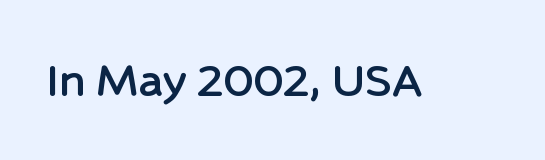
Q: Is the text italic (slanted)? A: No, it is upright.
Q: Is the typeface a serif or a sans-serif typeface? A: Sans-serif.
Q: Is the text underlined? A: No.
Q: Is the spacing between letters normal or unusually wide? A: Normal.
Q: Width (condensed, normal, or wide)? A: Normal.
Q: Stroke contrast? A: Low.
Q: x-height? A: Medium.
Q: Monospaced? A: No.
